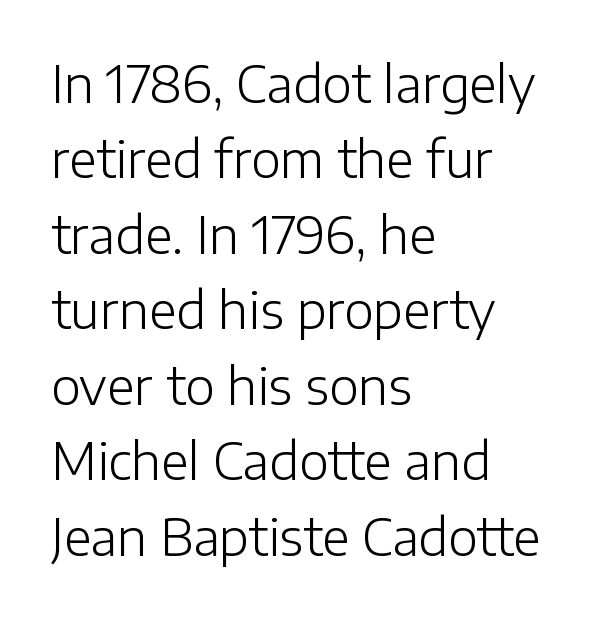
{"serif": "no", "italic": "no", "bold": "no", "weight": "light", "width": "normal", "stroke_contrast": "low", "x_height": "medium", "monospaced": "no", "underline": "no", "align": "left", "line_spacing": "normal", "line_spacing_ratio": 1.51, "letter_spacing": "normal", "letter_spacing_em": 0.0, "glyph_px": 50}
